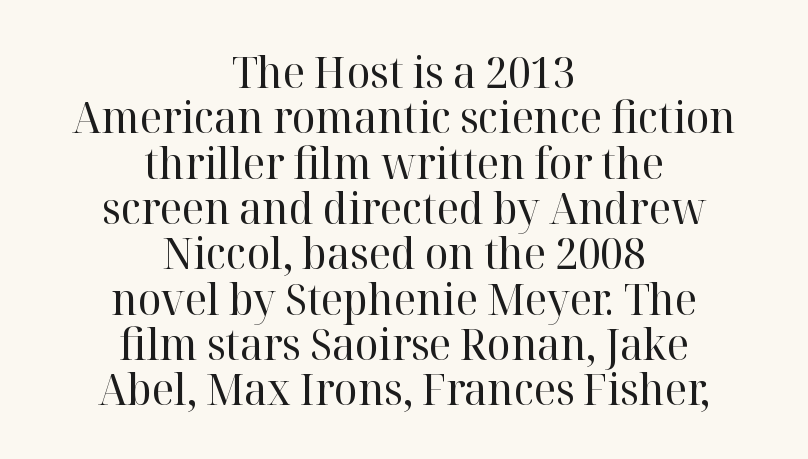
Q: Is the text bold? A: No.
Q: Is the text italic (slanted)? A: No, it is upright.
Q: Is the typeface a serif or a sans-serif typeface? A: Serif.
Q: Is the text underlined? A: No.
Q: How is the paragraph aligned? A: Centered.
Q: Is the spacing between letters normal or unusually wide? A: Normal.
Q: Is the spacing between lines tight, normal or loose? A: Tight.
Q: Width (condensed, normal, or wide)? A: Normal.
Q: Stroke contrast? A: High.
Q: x-height? A: Medium.
Q: Monospaced? A: No.
